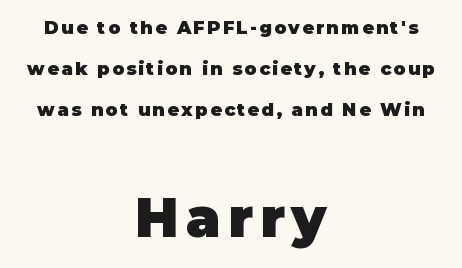
Q: Is the text bold? A: Yes.
Q: Is the text italic (slanted)? A: No, it is upright.
Q: Is the typeface a serif or a sans-serif typeface? A: Sans-serif.
Q: Is the text underlined? A: No.
Q: How is the paragraph aligned? A: Centered.
Q: Is the spacing between lines tight, normal or loose? A: Loose.
Q: Which block of text is set in a larger size, the first (top) or the second (bottom)? A: The second (bottom) one.
Q: Width (condensed, normal, or wide)? A: Normal.
Q: Stroke contrast? A: Low.
Q: x-height? A: Large.
Q: Monospaced? A: No.
